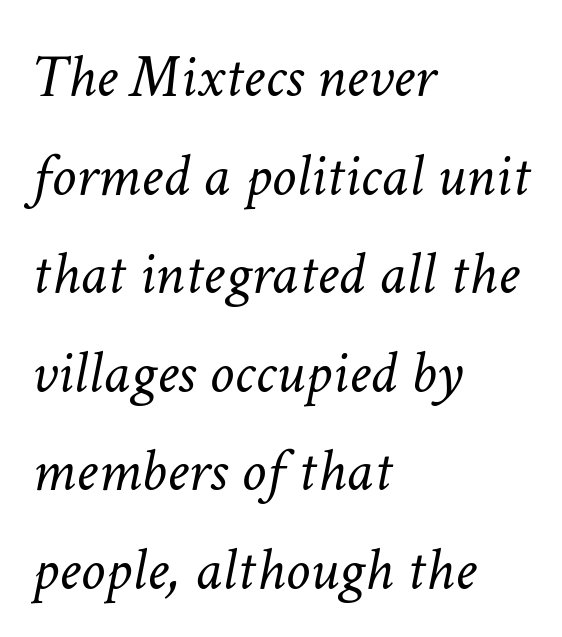
{"italic": "yes", "lean": "right", "slant_degrees": 11, "bold": "no", "weight": "light", "width": "normal", "stroke_contrast": "low", "x_height": "medium", "monospaced": "no", "underline": "no", "align": "left", "line_spacing": "normal", "line_spacing_ratio": 1.59, "letter_spacing": "normal", "letter_spacing_em": 0.0, "glyph_px": 62}
